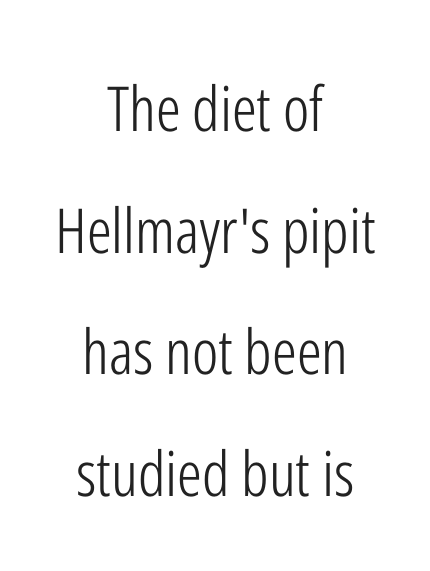
{"serif": "no", "italic": "no", "bold": "no", "weight": "light", "width": "condensed", "stroke_contrast": "low", "x_height": "medium", "monospaced": "no", "underline": "no", "align": "center", "line_spacing": "loose", "line_spacing_ratio": 1.96, "letter_spacing": "normal", "letter_spacing_em": 0.0, "glyph_px": 62}
